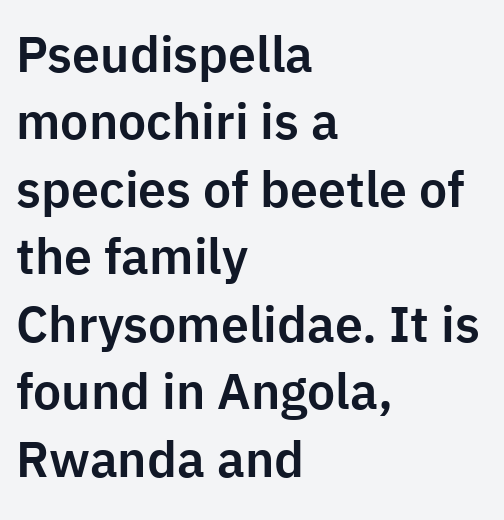
{"serif": "no", "italic": "no", "width": "normal", "stroke_contrast": "low", "x_height": "medium", "monospaced": "no", "underline": "no", "align": "left", "line_spacing": "normal", "line_spacing_ratio": 1.35, "letter_spacing": "normal", "letter_spacing_em": 0.0, "glyph_px": 50}
